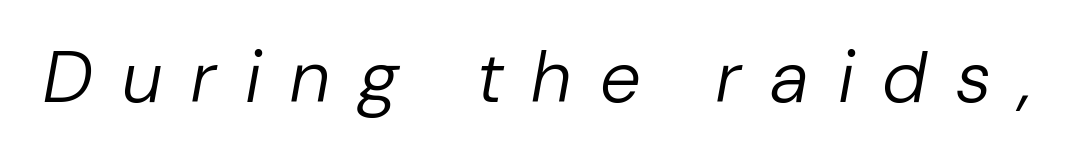
The image shows 73 px regular-weight type, italic (leaning right); set unusually wide letter spacing (+0.42 em), not underlined; low stroke contrast and a medium x-height.
